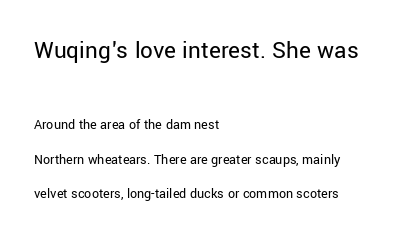
The earlier block is typeset at a bigger size than the later block. The typesetting does not lean heavy: it is not bold. Every row of glyphs begins at an identical x-position on the left. A typesetter would mark this as roman, not italic.
